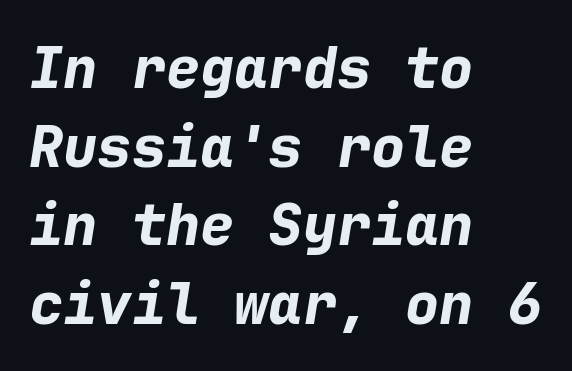
{"italic": "yes", "lean": "right", "slant_degrees": 9, "bold": "yes", "weight": "bold", "width": "normal", "stroke_contrast": "low", "x_height": "medium", "monospaced": "yes", "underline": "no", "align": "left", "line_spacing": "normal", "line_spacing_ratio": 1.38, "letter_spacing": "normal", "letter_spacing_em": 0.0, "glyph_px": 57}
